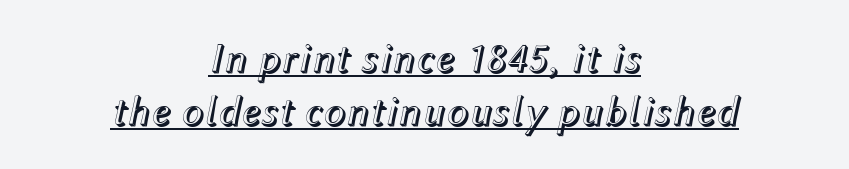
The image shows 42 px text type, italic (leaning right); set centered, normal line spacing (1.27x), normal letter spacing, underlined; a medium x-height.
